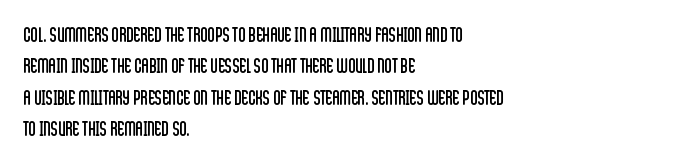
Line spacing here is normal. A typesetter would mark this as roman, not italic. The specimen omits any rule beneath the text block's lines. The rag falls on the right side of this text block. The characters are drawn with everyday or finer stroke widths.
